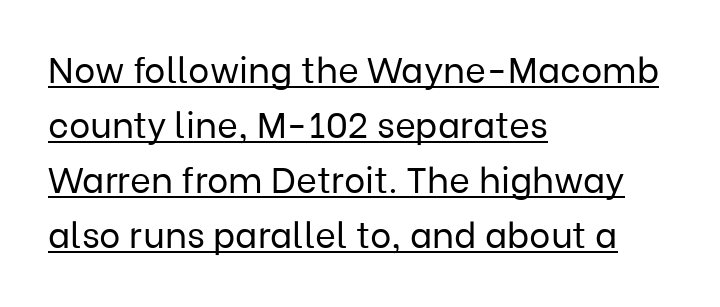
Q: Is the text bold? A: No.
Q: Is the text italic (slanted)? A: No, it is upright.
Q: Is the typeface a serif or a sans-serif typeface? A: Sans-serif.
Q: Is the text underlined? A: Yes.
Q: How is the paragraph aligned? A: Left-aligned.
Q: Is the spacing between letters normal or unusually wide? A: Normal.
Q: Is the spacing between lines tight, normal or loose? A: Normal.
Q: Width (condensed, normal, or wide)? A: Normal.
Q: Stroke contrast? A: Low.
Q: x-height? A: Medium.
Q: Monospaced? A: No.
